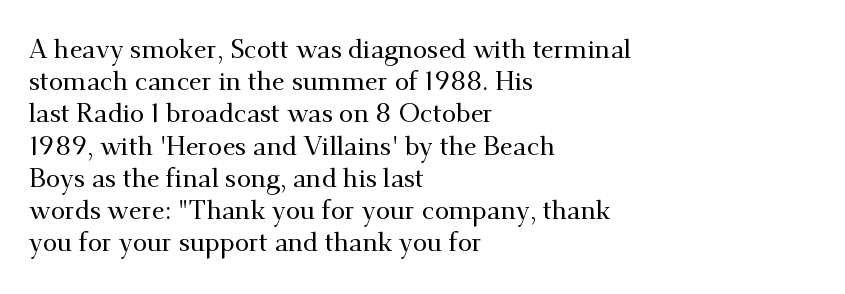
{"italic": "no", "underline": "no", "align": "left", "line_spacing_ratio": 1.24, "letter_spacing": "normal", "letter_spacing_em": 0.0, "glyph_px": 26}
